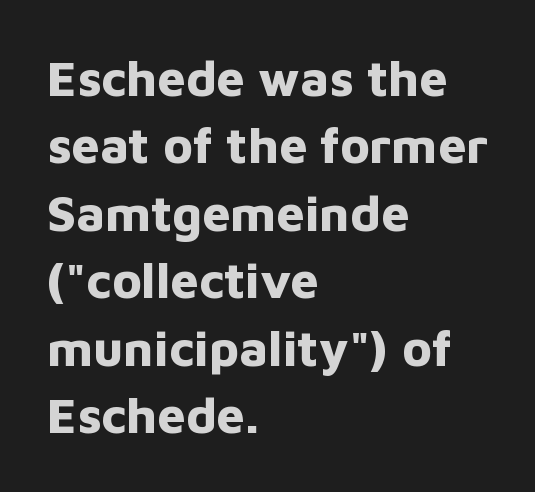
The passage shown is emphatically bold. Spacing between characters is what you'd get straight out of the box. The rendering uses a moderate line-height, typical for paragraphs. Which margin do the lines hug? The left one — the right edge is uneven. Quick note: not italic, upright.
